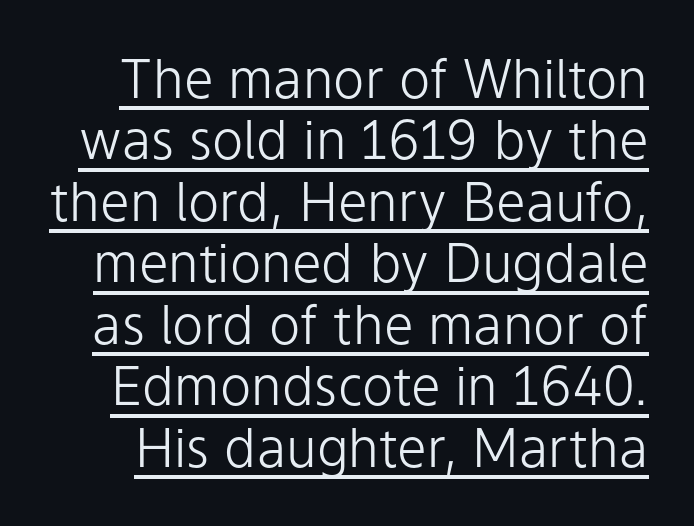
Q: Is the text bold? A: No.
Q: Is the text italic (slanted)? A: No, it is upright.
Q: Is the typeface a serif or a sans-serif typeface? A: Sans-serif.
Q: Is the text underlined? A: Yes.
Q: Is the spacing between letters normal or unusually wide? A: Normal.
Q: Width (condensed, normal, or wide)? A: Normal.
Q: Stroke contrast? A: Low.
Q: x-height? A: Medium.
Q: Monospaced? A: No.
